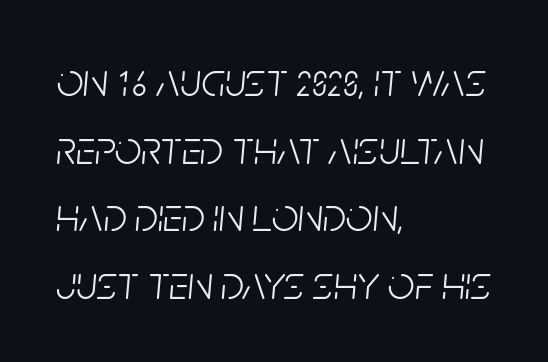
The image shows 47 px light, condensed type, italic (leaning right); set left-aligned, normal line spacing (1.44x), normal letter spacing, not underlined; low stroke contrast and a large x-height.
